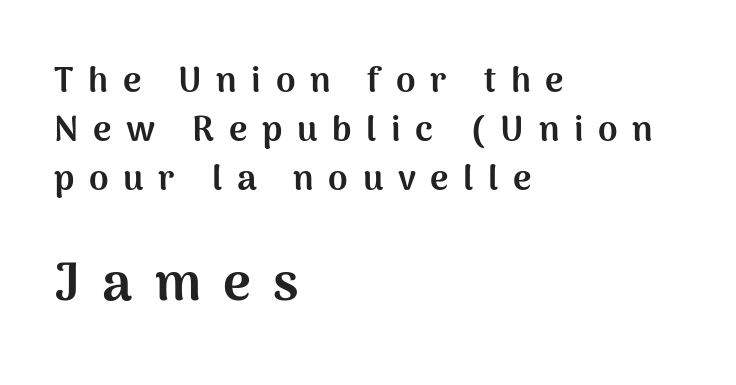
The image shows 53 px bold sans-serif type, upright; set left-aligned, normal line spacing (1.4x), unusually wide letter spacing (+0.42 em), not underlined; the second (bottom) block is 1.51x larger; medium stroke contrast and a medium x-height.
